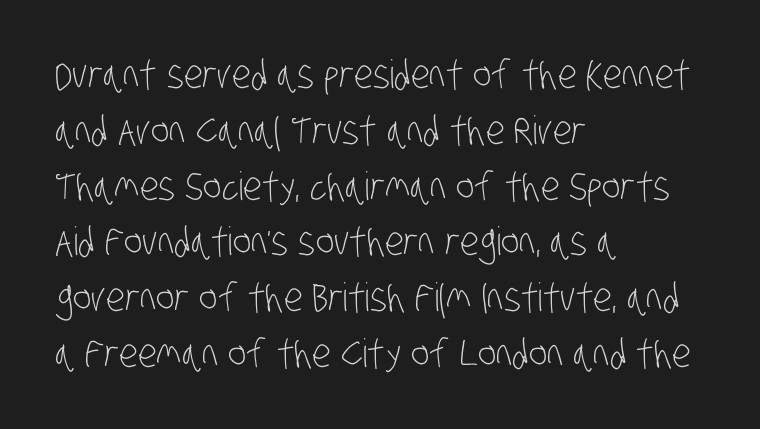
The image shows 39 px light, condensed sans-serif type; set left-aligned, normal line spacing (1.43x), normal letter spacing, not underlined; low stroke contrast and a large x-height.
